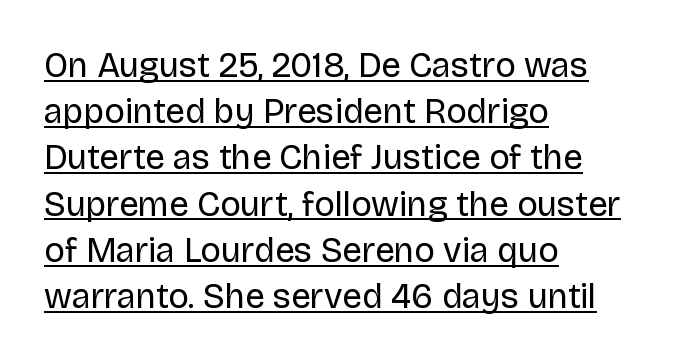
{"serif": "no", "italic": "no", "bold": "no", "weight": "regular", "width": "normal", "stroke_contrast": "low", "x_height": "large", "monospaced": "no", "underline": "yes", "align": "left", "line_spacing": "normal", "line_spacing_ratio": 1.32, "letter_spacing": "normal", "letter_spacing_em": 0.0, "glyph_px": 35}
